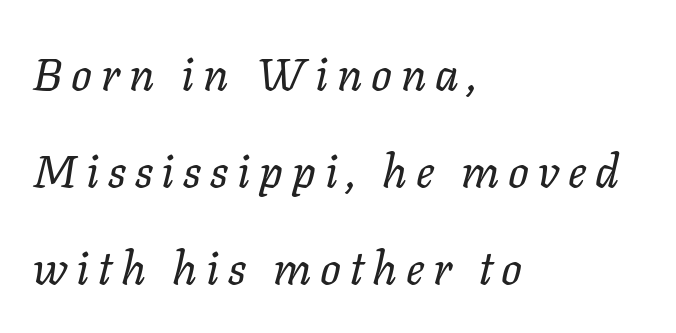
The image shows 46 px regular-weight type, italic (leaning right); set left-aligned, loose line spacing (2.11x), not underlined; low stroke contrast and a medium x-height.
